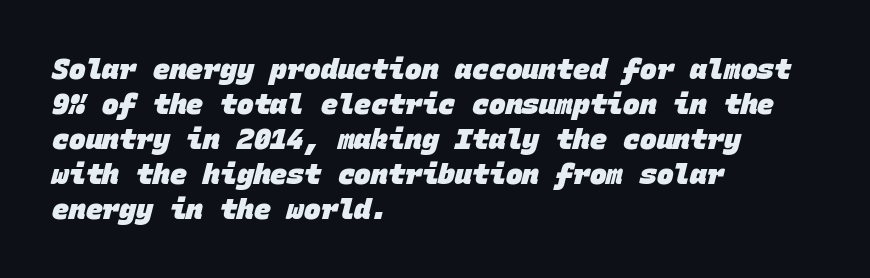
{"serif": "no", "bold": "yes", "weight": "heavy", "width": "normal", "stroke_contrast": "low", "x_height": "large", "monospaced": "yes", "underline": "no", "align": "left", "line_spacing": "normal", "line_spacing_ratio": 1.25, "letter_spacing": "normal", "letter_spacing_em": 0.0, "glyph_px": 28}
